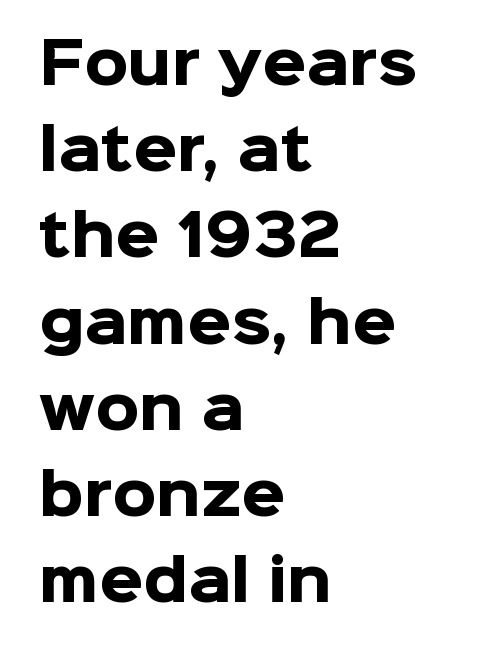
Designer's note — italics off, roman on. The letters advance in unequal steps, a hallmark of proportional type. Here the glyphs are tracked normally, forming tight word shapes. Caption: bold face, heavy strokes.
